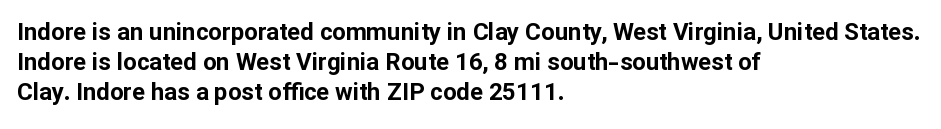
{"italic": "no", "bold": "yes", "underline": "no", "align": "left", "line_spacing": "normal", "line_spacing_ratio": 1.25, "letter_spacing": "normal", "letter_spacing_em": 0.0, "glyph_px": 24}
